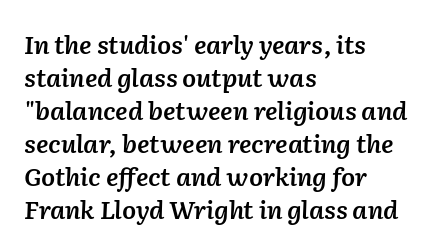
Q: Is the text bold? A: Semi-bold.
Q: Is the text italic (slanted)? A: Yes, it leans right by about 2 degrees.
Q: Is the text underlined? A: No.
Q: How is the paragraph aligned? A: Left-aligned.
Q: Is the spacing between letters normal or unusually wide? A: Normal.
Q: Is the spacing between lines tight, normal or loose? A: Normal.
